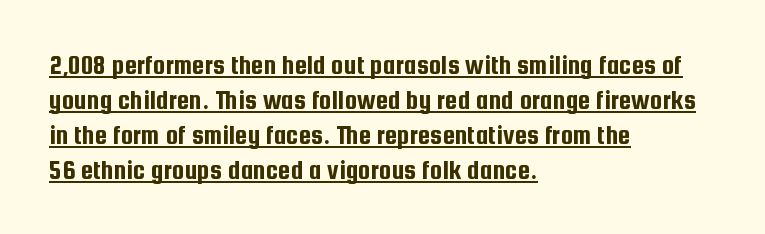
Does a line run under the words? Yes, clearly. Note the varied advance widths — an 'i' is clearly narrower than an 'm'. The passage is arranged the way most books set body copy — flush left. Style check: upright.
